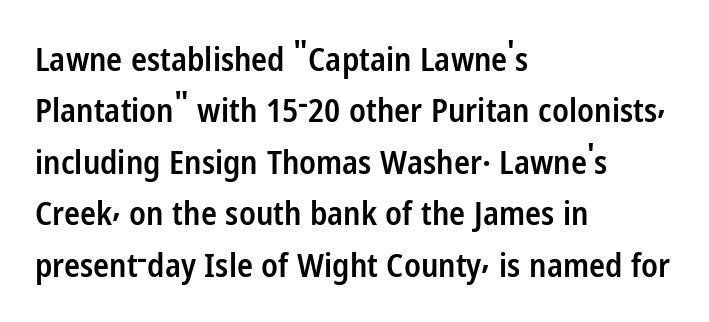
The strip under each line holds only bare page. Check where the strokes stop: nothing finishes them off — pure sans. The horizontal fit of the characters is conventional and even. If you drew a line through each stem, it would be perfectly vertical. A typesetter would call this proportional, since set widths differ per character.
